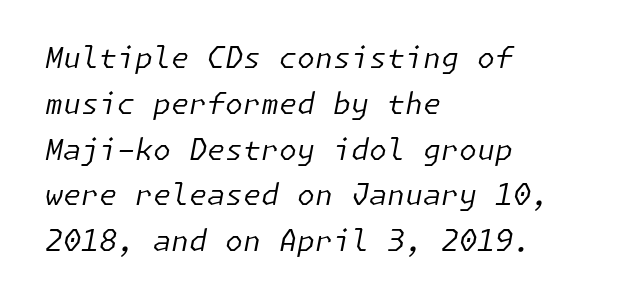
The image shows 29 px regular-weight type, italic (leaning right); set left-aligned, normal line spacing (1.58x), normal letter spacing, not underlined; low stroke contrast and a medium x-height.
